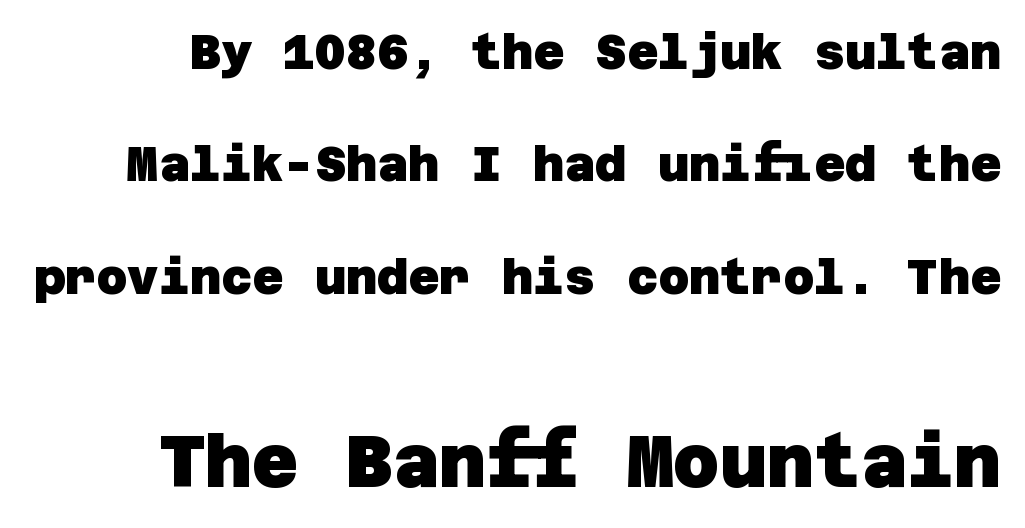
The image shows 72 px heavy sans-serif type; set loose line spacing (2.34x), normal letter spacing, not underlined; the second (bottom) block is 1.5x larger; low stroke contrast and a large x-height.
